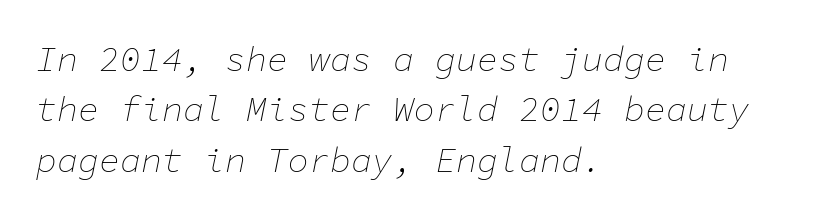
Q: Is the text bold? A: No.
Q: Is the text italic (slanted)? A: Yes, it leans right by about 11 degrees.
Q: Is the text underlined? A: No.
Q: How is the paragraph aligned? A: Left-aligned.
Q: Is the spacing between letters normal or unusually wide? A: Normal.
Q: Is the spacing between lines tight, normal or loose? A: Normal.
Q: Width (condensed, normal, or wide)? A: Normal.
Q: Stroke contrast? A: Low.
Q: x-height? A: Medium.
Q: Monospaced? A: Yes.
